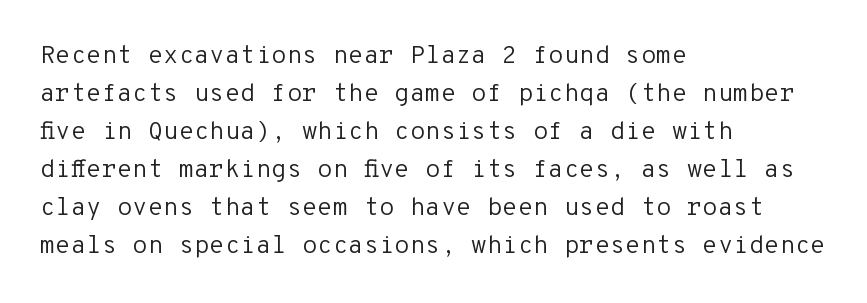
The image shows 25 px text type, upright; set left-aligned, normal line spacing (1.52x), normal letter spacing, not underlined.
